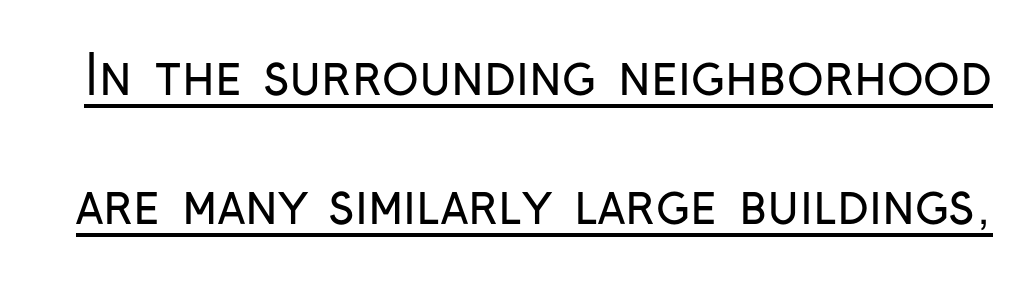
The font's upright variant was chosen for this text. Airy leading. The face used here is a sans, in the tradition of grotesques and geometrics. This rendering leaves character spacing at its baseline value.
